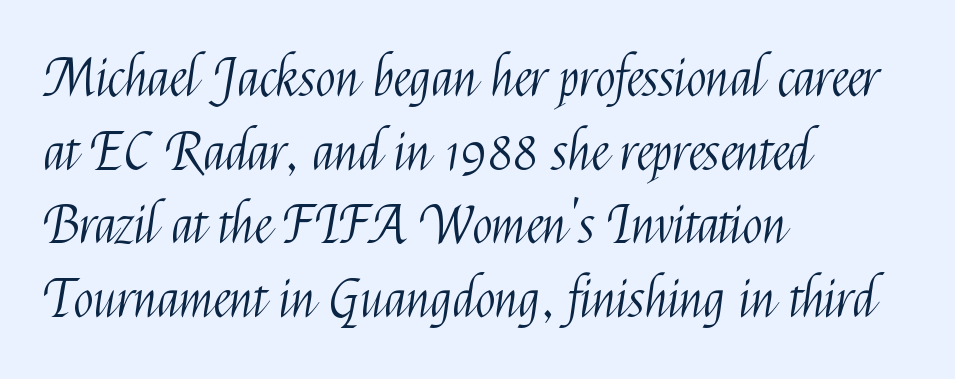
Letters rest on an invisible, unmarked baseline. A typesetter would call this proportional, since set widths differ per character. The passage shown is typeset with a sans-serif family.
